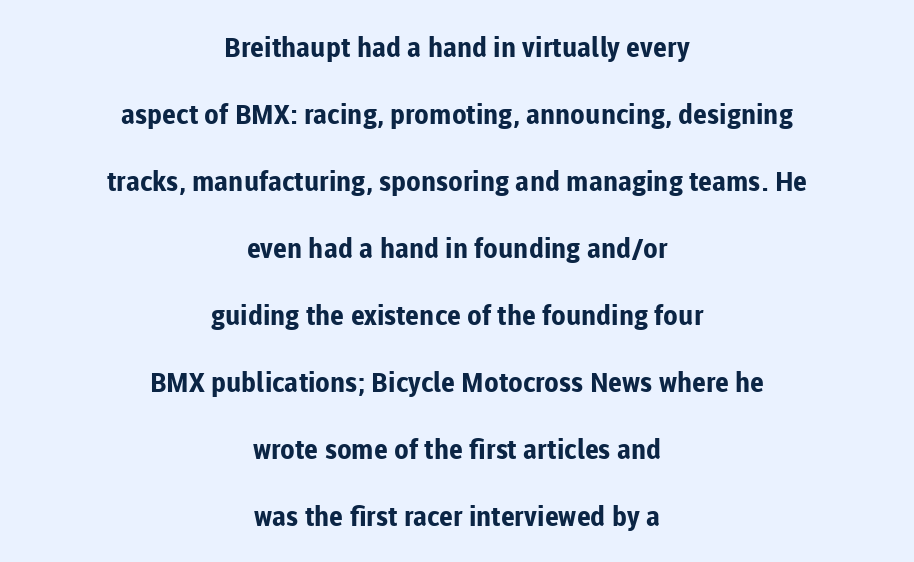
The image shows 27 px bold type, upright; set centered, loose line spacing (2.48x), normal letter spacing, not underlined.
